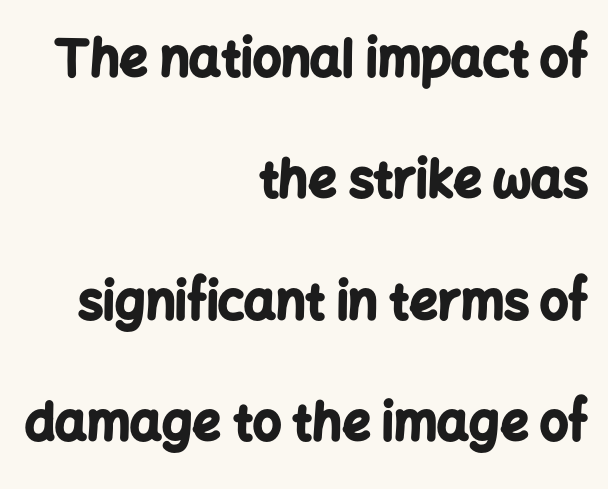
The image shows 50 px bold sans-serif type, upright; set right-aligned, loose line spacing (2.43x), normal letter spacing, not underlined; low stroke contrast and a medium x-height.
